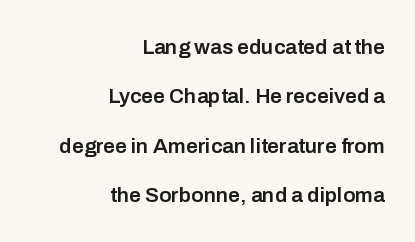
The image shows 21 px text type, upright; set right-aligned, loose line spacing (2.35x), normal letter spacing, not underlined.
